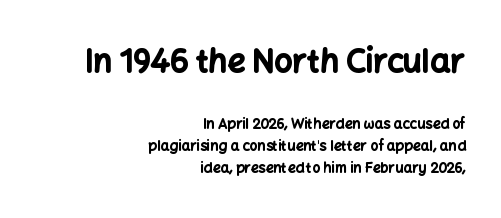
Q: Is the text bold? A: Yes.
Q: Is the text italic (slanted)? A: No, it is upright.
Q: Is the typeface a serif or a sans-serif typeface? A: Sans-serif.
Q: Is the text underlined? A: No.
Q: How is the paragraph aligned? A: Right-aligned.
Q: Is the spacing between letters normal or unusually wide? A: Normal.
Q: Is the spacing between lines tight, normal or loose? A: Normal.
Q: Which block of text is set in a larger size, the first (top) or the second (bottom)? A: The first (top) one.
Q: Width (condensed, normal, or wide)? A: Normal.
Q: Stroke contrast? A: Low.
Q: x-height? A: Medium.
Q: Monospaced? A: No.
